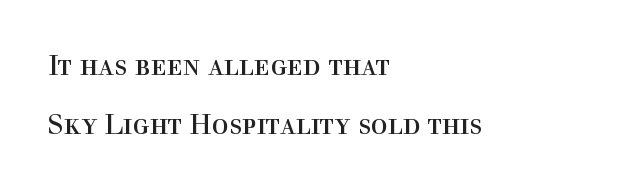
Q: Is the text bold? A: No.
Q: Is the text italic (slanted)? A: No, it is upright.
Q: Is the typeface a serif or a sans-serif typeface? A: Serif.
Q: Is the text underlined? A: No.
Q: How is the paragraph aligned? A: Left-aligned.
Q: Is the spacing between letters normal or unusually wide? A: Normal.
Q: Is the spacing between lines tight, normal or loose? A: Loose.
Q: Width (condensed, normal, or wide)? A: Normal.
Q: x-height? A: Medium.
Q: Monospaced? A: No.
